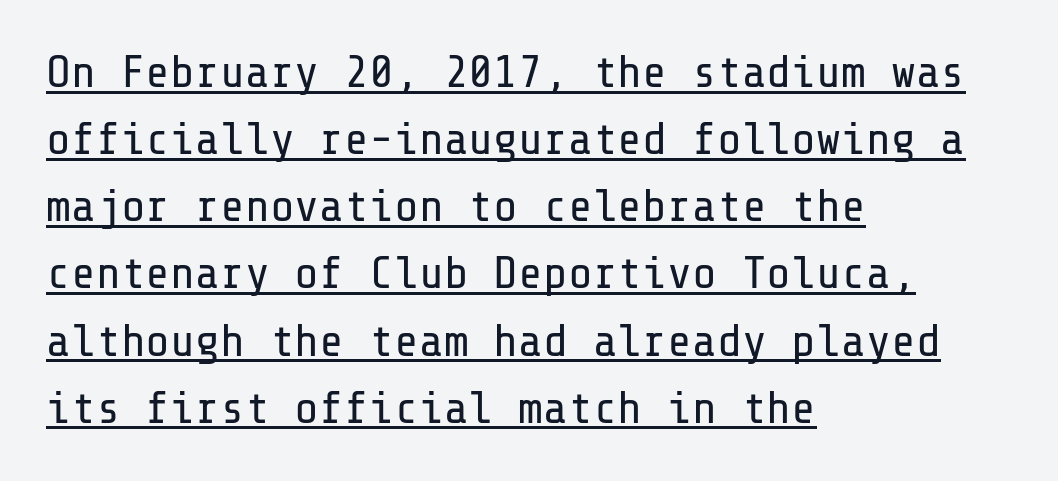
{"serif": "no", "italic": "no", "bold": "no", "weight": "regular", "width": "normal", "stroke_contrast": "low", "x_height": "medium", "underline": "yes", "align": "left", "line_spacing": "normal", "line_spacing_ratio": 1.46, "letter_spacing": "normal", "letter_spacing_em": 0.0, "glyph_px": 46}
